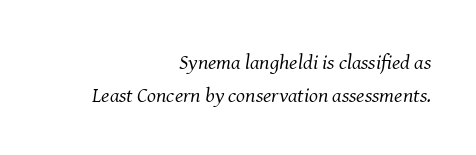
How are the letters spaced? Ordinarily, with no added tracking. A student would call this right alignment; a typographer would say flush right, rag left. The font's italic variant was chosen for this text. Only glyphs here, with clear space below each row. In terms of leading, this rendering sits right in the middle. Summary of weight: not heavy and not bold.
